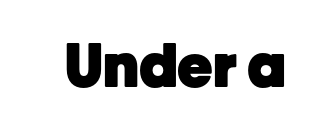
Q: Is the text bold? A: Yes.
Q: Is the text italic (slanted)? A: No, it is upright.
Q: Is the typeface a serif or a sans-serif typeface? A: Sans-serif.
Q: Is the text underlined? A: No.
Q: Is the spacing between letters normal or unusually wide? A: Normal.
Q: Width (condensed, normal, or wide)? A: Normal.
Q: Stroke contrast? A: Low.
Q: x-height? A: Medium.
Q: Monospaced? A: No.
